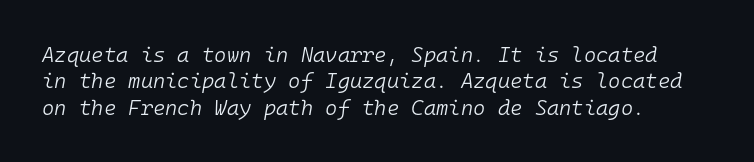
A normal amount of white space separates one row of letters from the next. Compared with typical body copy, the letter spacing here is the same. Plain, unruled lines of type. Weight class: somewhere from thin through regular.
